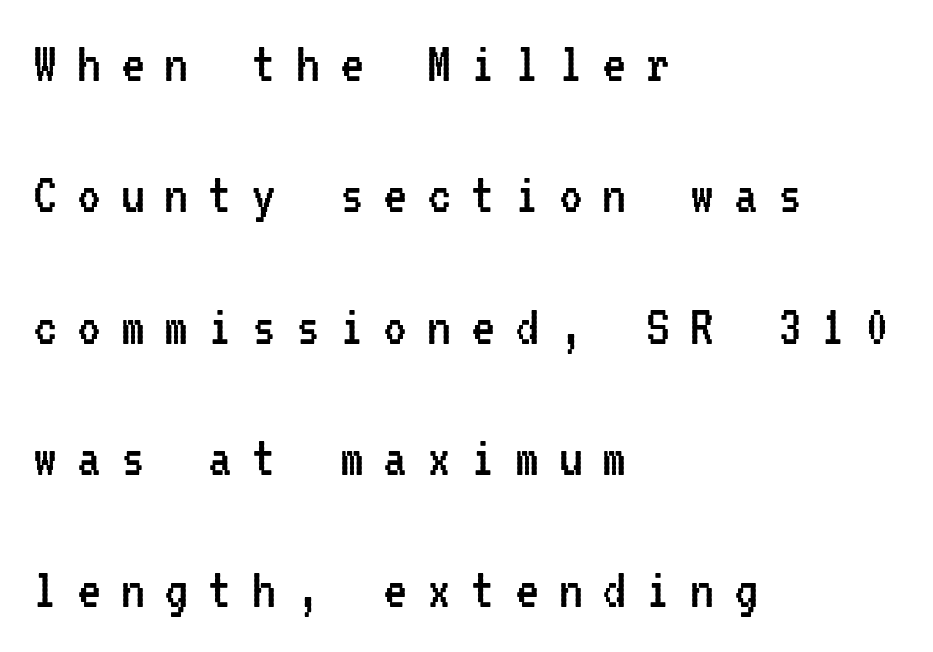
The lines are quadded left. Tracking here is generous; glyphs stand well apart from one another. Serifs: no, the terminals of the letterforms are clean. The passage shown is typed in a monospace face where columns stay perfectly aligned. Check under the words: just untouched page.
